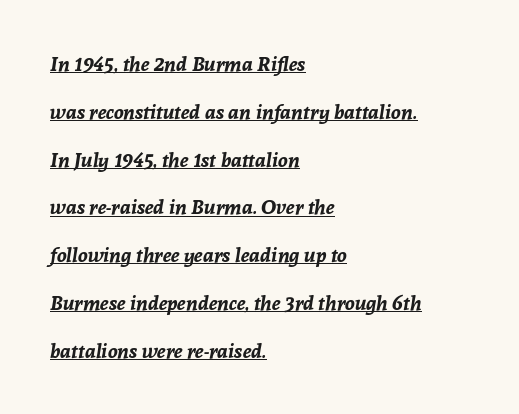
Interline gaps are noticeably wide in this sample. Weight: bold. The horizontal fit of the characters is conventional and even. Somebody hit Ctrl+U on this one — the words are underlined. This sample uses an oblique cut, with every glyph tilted off the vertical.
